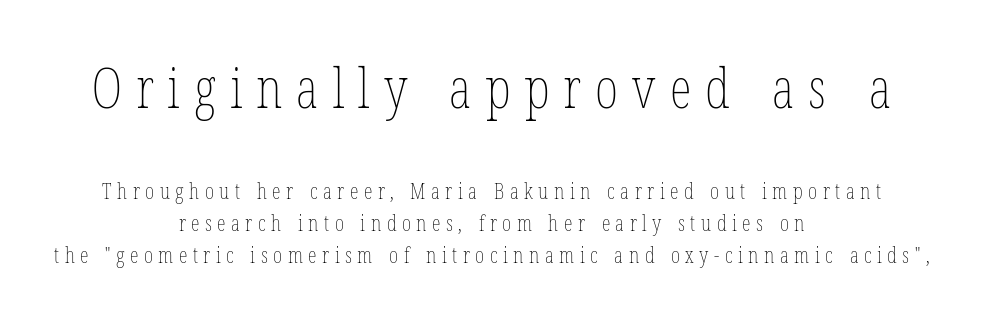
{"italic": "no", "bold": "no", "weight": "thin", "width": "condensed", "stroke_contrast": "low", "x_height": "medium", "monospaced": "no", "underline": "no", "align": "center", "line_spacing": "normal", "line_spacing_ratio": 1.46, "letter_spacing": "wide", "letter_spacing_em": 0.25, "larger_block": "first", "size_ratio": 2.55, "glyph_px": 56}
